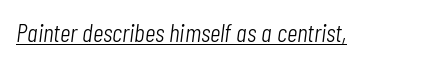
The image shows 26 px text type, italic (leaning right); set normal letter spacing, underlined.
